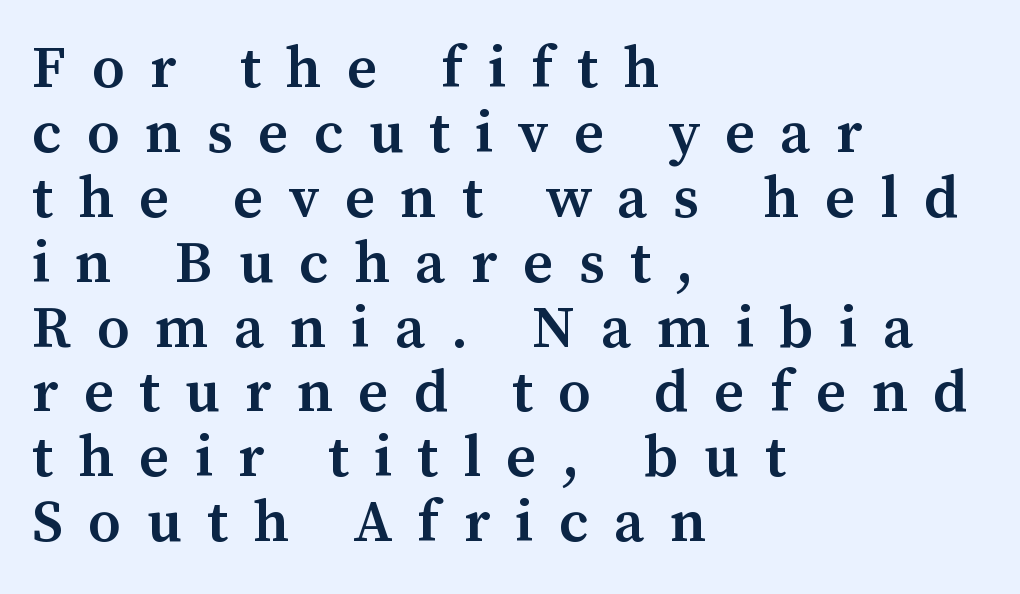
Q: Is the text bold? A: Semi-bold.
Q: Is the text italic (slanted)? A: No, it is upright.
Q: Is the typeface a serif or a sans-serif typeface? A: Serif.
Q: Is the text underlined? A: No.
Q: How is the paragraph aligned? A: Left-aligned.
Q: Is the spacing between letters normal or unusually wide? A: Unusually wide.
Q: Is the spacing between lines tight, normal or loose? A: Tight.
Q: Width (condensed, normal, or wide)? A: Normal.
Q: Stroke contrast? A: Medium.
Q: x-height? A: Medium.
Q: Monospaced? A: No.
